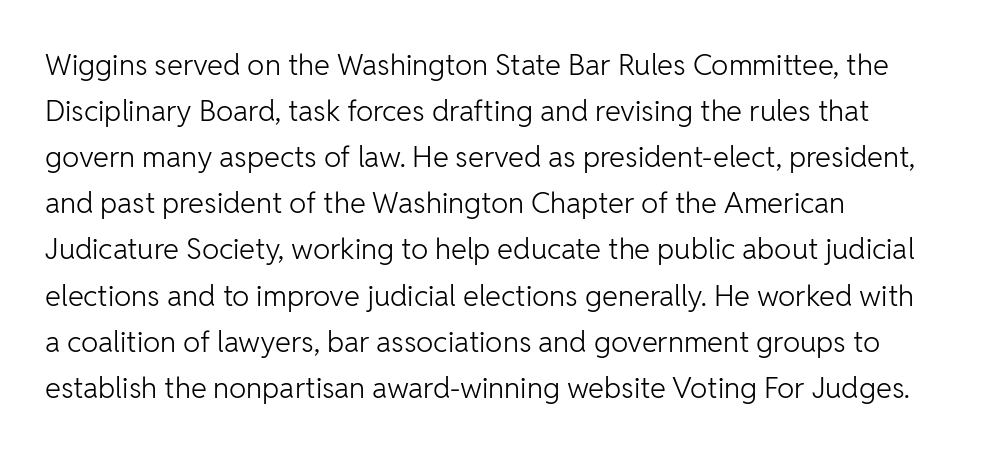
Compared with typical paragraphs, the rows here are spaced about the same. A clean baseline with only descenders dipping below it. You could not count columns in this text — the font is proportionally spaced. In terms of posture, this sample is upright. This is sans-serif lettering, the kind often seen on screens and signage.
